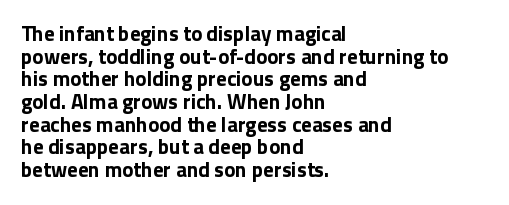
Q: Is the text bold? A: Yes.
Q: Is the text italic (slanted)? A: No, it is upright.
Q: Is the text underlined? A: No.
Q: How is the paragraph aligned? A: Left-aligned.
Q: Is the spacing between letters normal or unusually wide? A: Normal.
Q: Is the spacing between lines tight, normal or loose? A: Tight.
